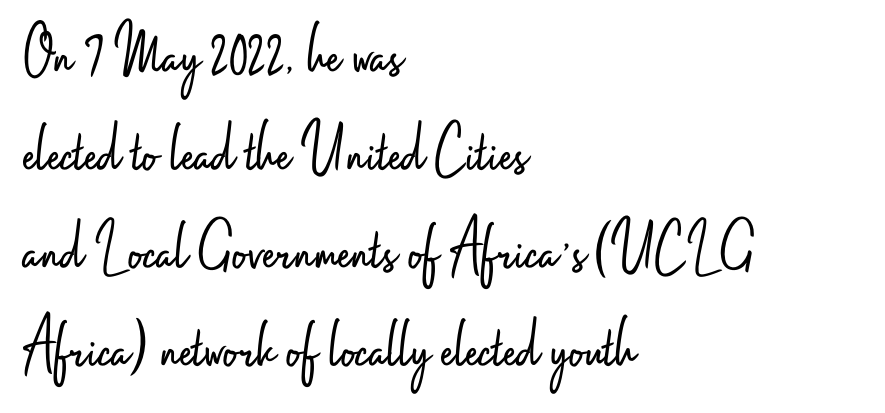
The image shows 72 px light, condensed sans-serif type; set left-aligned, normal line spacing (1.36x), normal letter spacing, not underlined; low stroke contrast and a small x-height.
